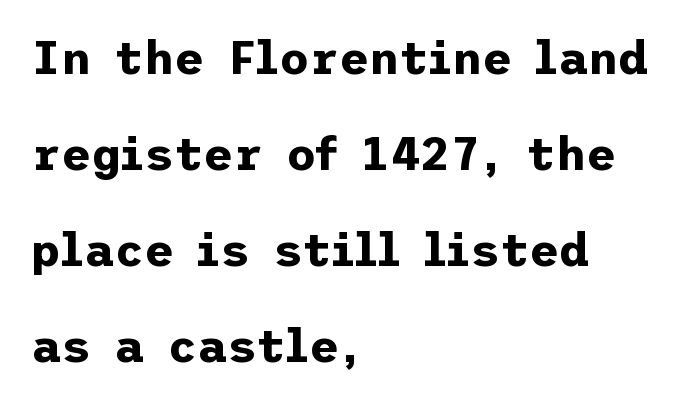
Q: Is the text bold? A: Yes.
Q: Is the text italic (slanted)? A: No, it is upright.
Q: Is the typeface a serif or a sans-serif typeface? A: Sans-serif.
Q: Is the text underlined? A: No.
Q: How is the paragraph aligned? A: Left-aligned.
Q: Is the spacing between letters normal or unusually wide? A: Normal.
Q: Is the spacing between lines tight, normal or loose? A: Loose.
Q: Width (condensed, normal, or wide)? A: Normal.
Q: Stroke contrast? A: Low.
Q: x-height? A: Medium.
